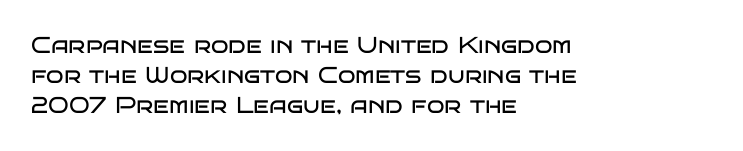
The image shows 23 px text type, upright; set left-aligned, normal line spacing (1.31x), normal letter spacing, not underlined.
